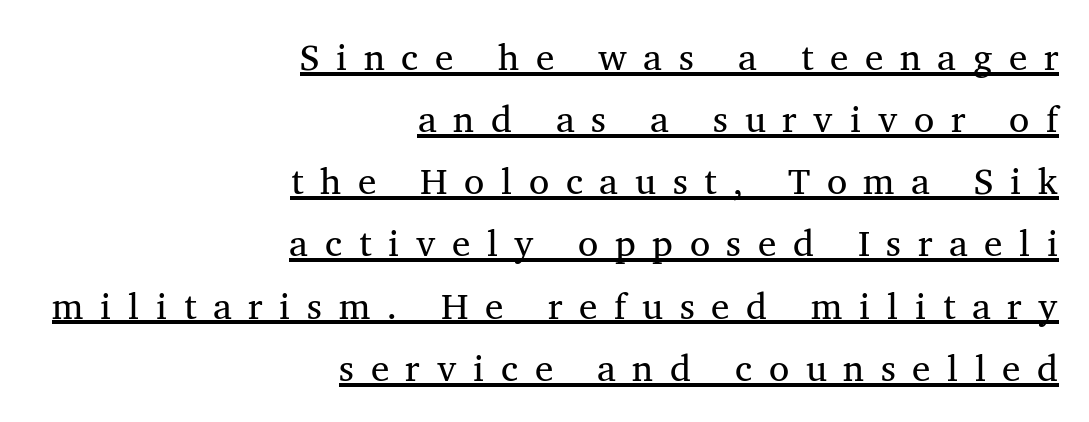
{"serif": "yes", "italic": "no", "width": "normal", "stroke_contrast": "medium", "x_height": "medium", "monospaced": "no", "underline": "yes", "align": "right", "line_spacing": "normal", "line_spacing_ratio": 1.68, "letter_spacing": "wide", "letter_spacing_em": 0.45, "glyph_px": 37}
